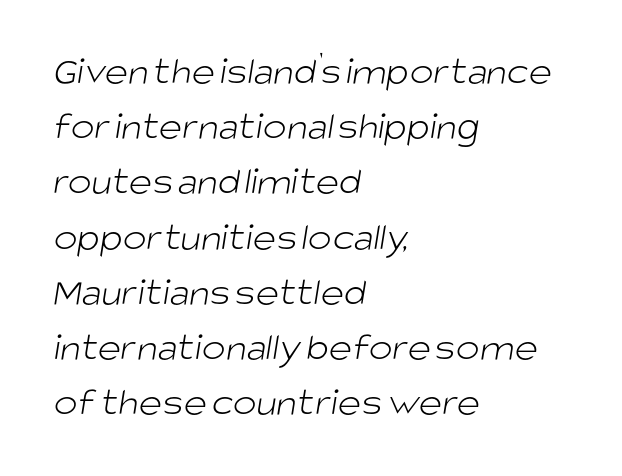
Q: Is the text bold? A: No.
Q: Is the typeface a serif or a sans-serif typeface? A: Sans-serif.
Q: Is the text underlined? A: No.
Q: How is the paragraph aligned? A: Left-aligned.
Q: Is the spacing between letters normal or unusually wide? A: Normal.
Q: Is the spacing between lines tight, normal or loose? A: Normal.
Q: Width (condensed, normal, or wide)? A: Normal.
Q: Stroke contrast? A: Low.
Q: x-height? A: Large.
Q: Monospaced? A: No.
